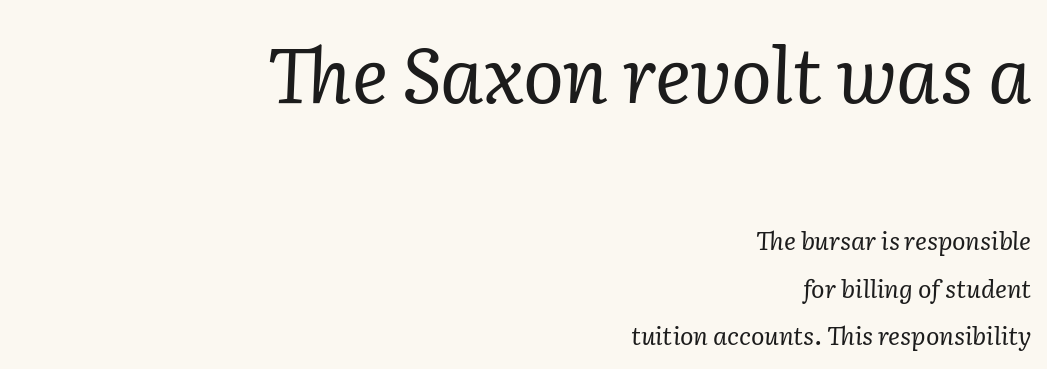
{"serif": "yes", "italic": "yes", "lean": "right", "slant_degrees": 2, "bold": "no", "weight": "regular", "width": "normal", "stroke_contrast": "low", "x_height": "medium", "monospaced": "no", "underline": "no", "align": "right", "line_spacing": "loose", "line_spacing_ratio": 1.9, "letter_spacing": "normal", "letter_spacing_em": 0.0, "larger_block": "first", "size_ratio": 3.04, "glyph_px": 76}
